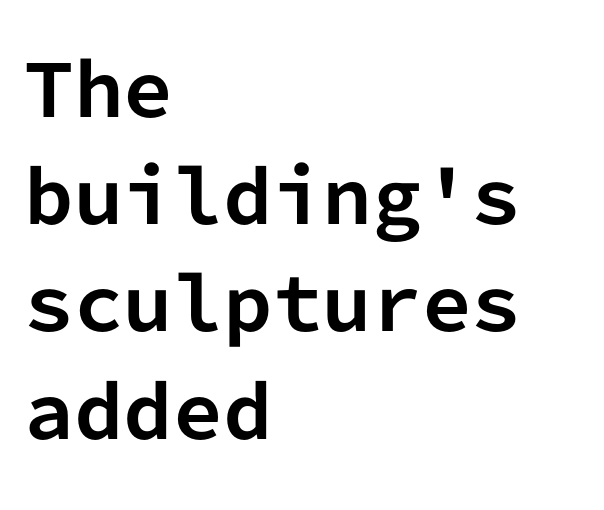
A full-strength bold gives these letters their thick strokes. Fixed-width glyphs throughout — classic coding-font behaviour. Check under the words: just untouched page. Observe the ordinary spacing: letters are neighbours, not strangers. To sum up the face: it is a sans, with no serifs. Leading matches the norm, producing a regular column.
